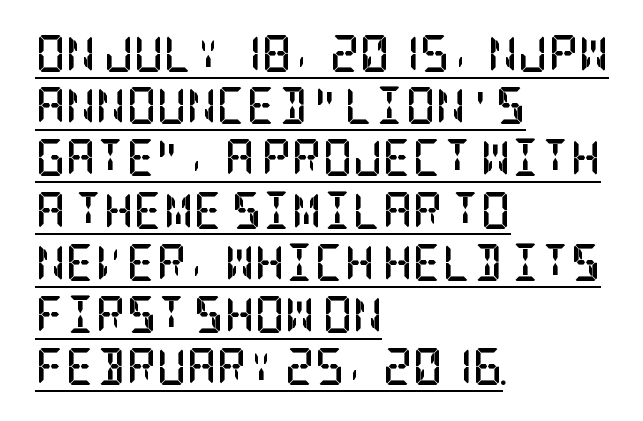
Q: Is the text bold? A: Yes.
Q: Is the text italic (slanted)? A: No, it is upright.
Q: Is the typeface a serif or a sans-serif typeface? A: Serif.
Q: Is the text underlined? A: Yes.
Q: How is the paragraph aligned? A: Left-aligned.
Q: Is the spacing between letters normal or unusually wide? A: Normal.
Q: Is the spacing between lines tight, normal or loose? A: Normal.
Q: Width (condensed, normal, or wide)? A: Condensed.
Q: Stroke contrast? A: Low.
Q: x-height? A: Large.
